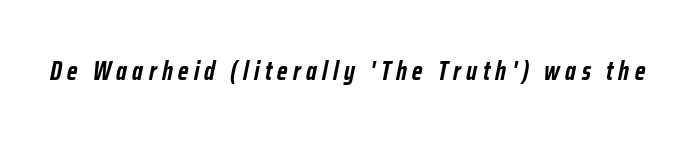
{"italic": "yes", "lean": "right", "slant_degrees": 12, "bold": "yes", "underline": "no", "letter_spacing": "wide", "letter_spacing_em": 0.21, "glyph_px": 26}
